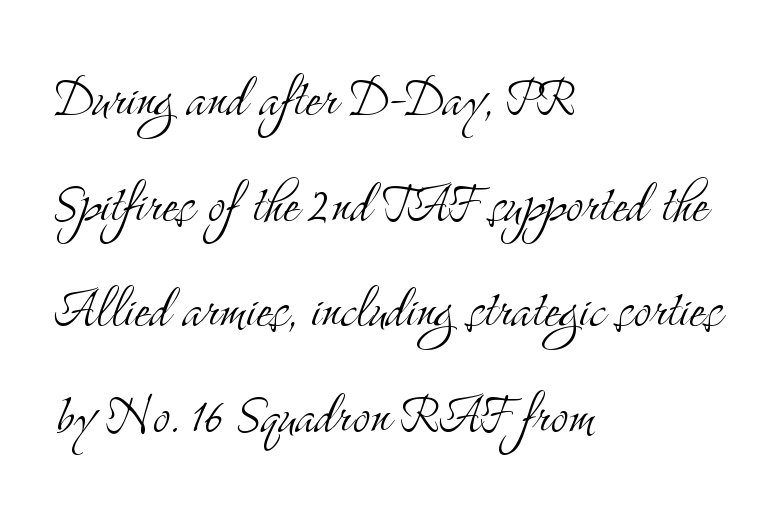
Is this a fixed-width face? No — the glyphs have proportional, varying widths. The font is comparable to plain body text, perhaps lighter. How would I describe the line gaps? Plain and ordinary. The text was rendered using a seriffed face with decorative stroke endings. The passage shown has conventional tracking throughout. Unmarked baselines from the first word to the last.
